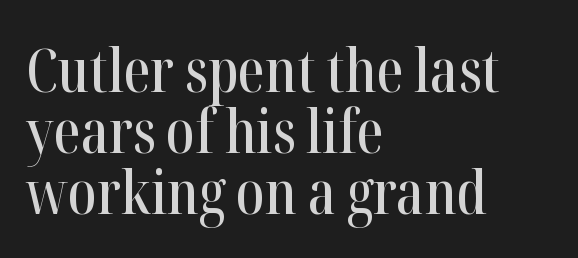
Q: Is the text italic (slanted)? A: No, it is upright.
Q: Is the typeface a serif or a sans-serif typeface? A: Serif.
Q: Is the text underlined? A: No.
Q: How is the paragraph aligned? A: Left-aligned.
Q: Is the spacing between letters normal or unusually wide? A: Normal.
Q: Is the spacing between lines tight, normal or loose? A: Tight.
Q: Width (condensed, normal, or wide)? A: Condensed.
Q: Stroke contrast? A: High.
Q: x-height? A: Medium.
Q: Monospaced? A: No.
